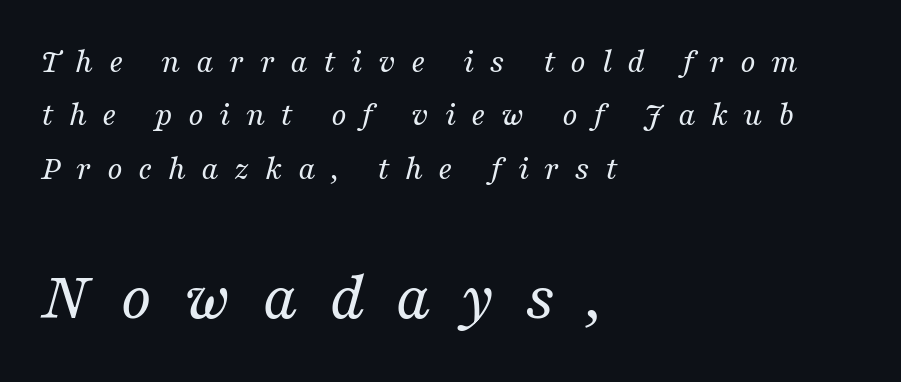
This rendering features lettering with no underline. Unbolded letterforms with no extra heft. Reading down the column, the eye jumps a familiar distance to each next line. Little horizontal feet cap the strokes, marking this as serif type.
